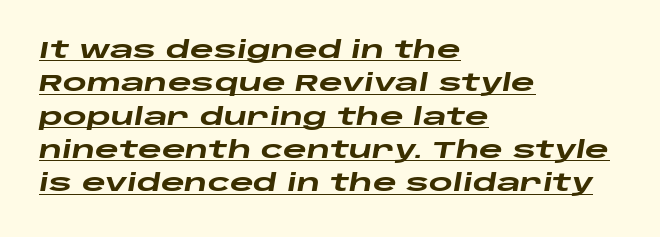
The image shows 23 px bold type, italic (leaning right); set left-aligned, normal line spacing (1.45x), normal letter spacing, underlined.
